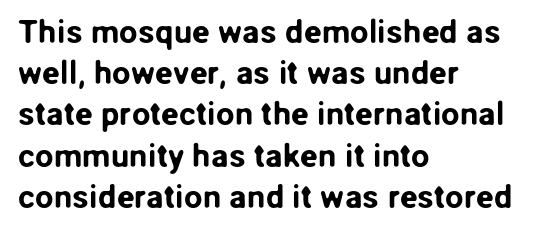
The image shows 33 px sans-serif type, upright; set left-aligned, normal line spacing (1.25x), normal letter spacing, not underlined; low stroke contrast and a medium x-height.
